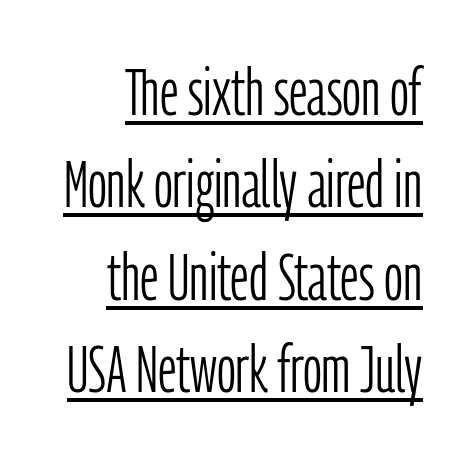
{"serif": "no", "italic": "no", "bold": "no", "weight": "light", "width": "condensed", "stroke_contrast": "low", "x_height": "medium", "monospaced": "no", "underline": "yes", "align": "right", "line_spacing": "normal", "line_spacing_ratio": 1.4, "letter_spacing": "normal", "letter_spacing_em": 0.0, "glyph_px": 66}
